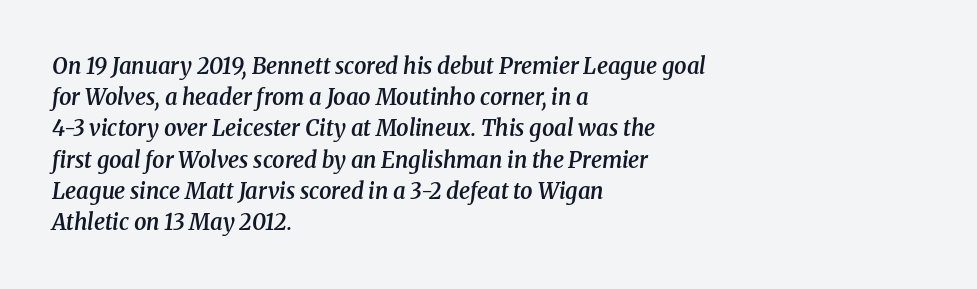
{"italic": "yes", "lean": "right", "slant_degrees": 8, "bold": "semi", "underline": "no", "align": "left", "line_spacing": "normal", "line_spacing_ratio": 1.42, "letter_spacing": "normal", "letter_spacing_em": 0.0, "glyph_px": 22}
